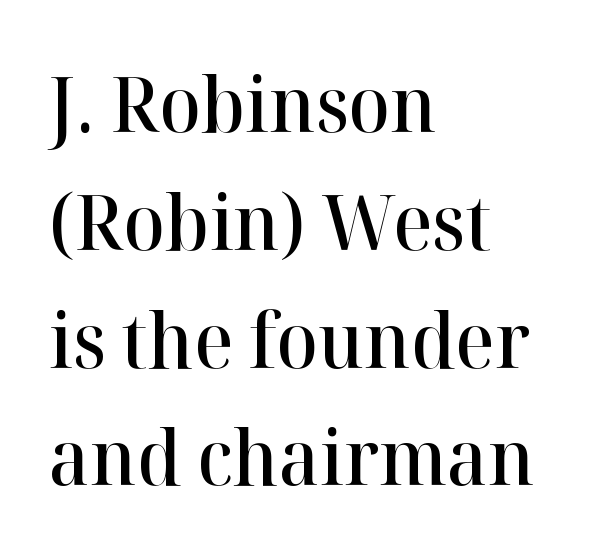
Q: Is the text bold? A: Semi-bold.
Q: Is the text italic (slanted)? A: No, it is upright.
Q: Is the typeface a serif or a sans-serif typeface? A: Serif.
Q: Is the text underlined? A: No.
Q: How is the paragraph aligned? A: Left-aligned.
Q: Is the spacing between letters normal or unusually wide? A: Normal.
Q: Is the spacing between lines tight, normal or loose? A: Normal.
Q: Width (condensed, normal, or wide)? A: Normal.
Q: Stroke contrast? A: High.
Q: x-height? A: Medium.
Q: Monospaced? A: No.
